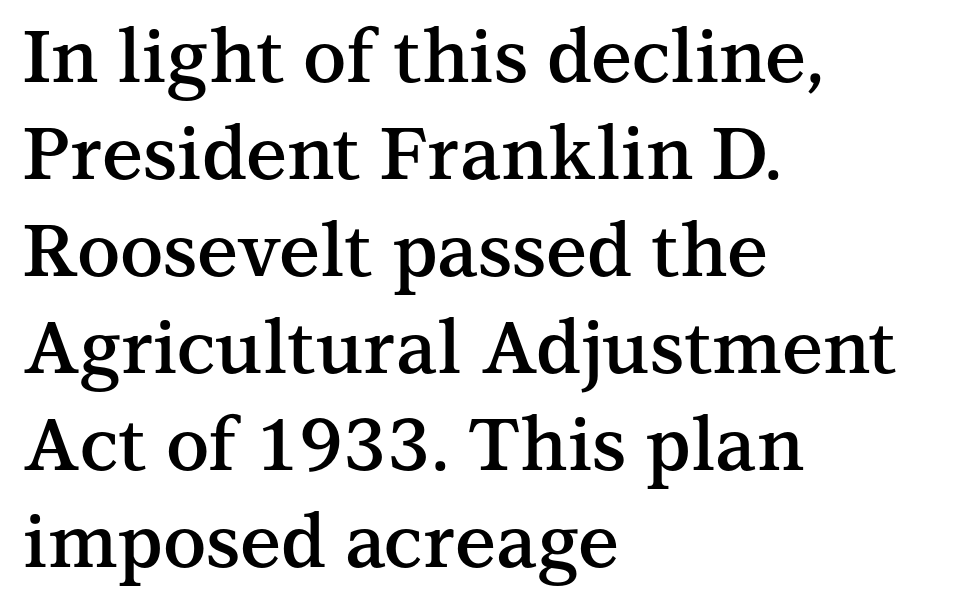
The image shows 73 px semibold serif type, upright; set left-aligned, normal line spacing (1.33x), normal letter spacing, not underlined; medium stroke contrast and a medium x-height.
